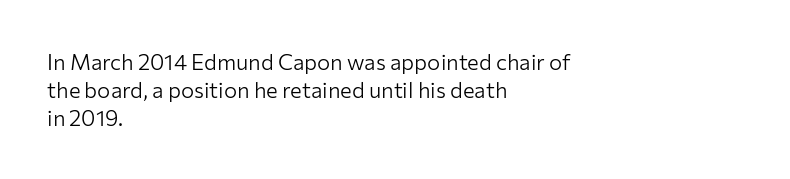
Normally led — the rows are evenly, conventionally spaced. Underlining? Definitely not there. The axis of the letterforms is exactly vertical. The passage is arranged the way most books set body copy — flush left. Default kerning and tracking; the words read as compact shapes.
